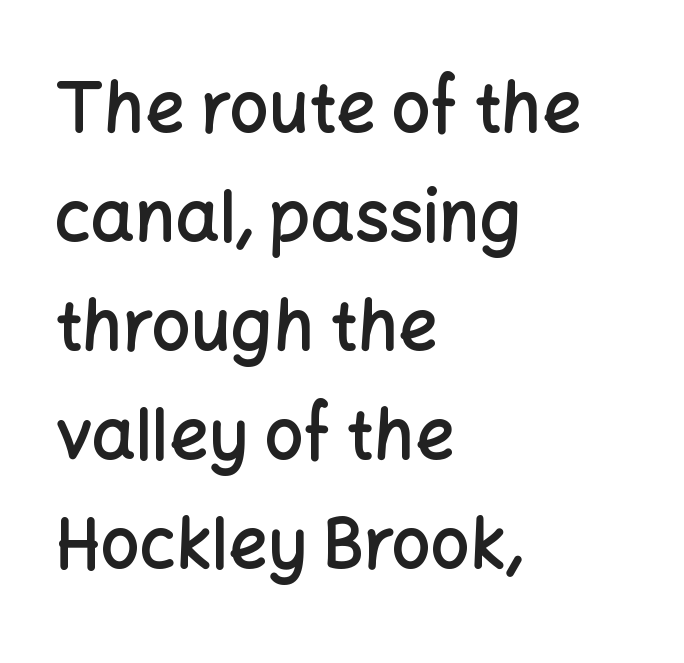
Underline: absent. Layout note: lines flush left. Unlike a traditional serif, this face leaves its strokes unadorned. These lines were composed using upright roman letters. The line-height multiplier appears to be the usual default. This sample has the flowing, uneven cadence of proportional lettering.
